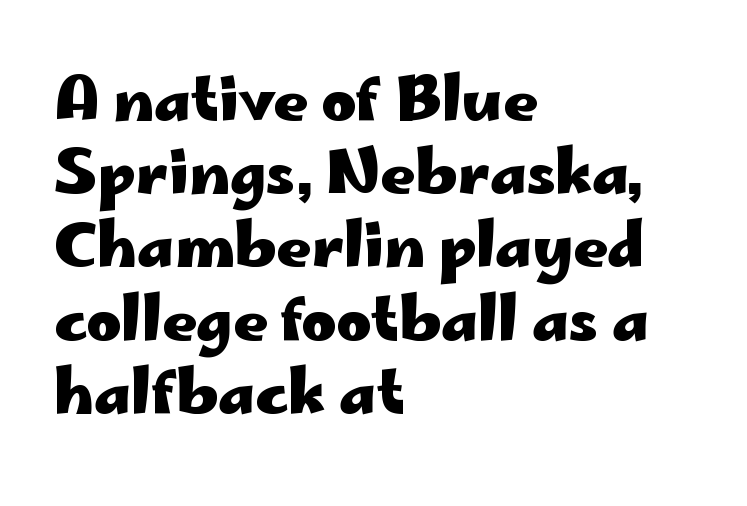
Line beginnings align vertically; line endings do not. The passage shown is emphatically bold. Clear beneath every line of the passage. The face used here is proportionally spaced, like ordinary book or web type. Do the letters lean? They stand straight. No feet cap the strokes, marking this as sans-serif type.
